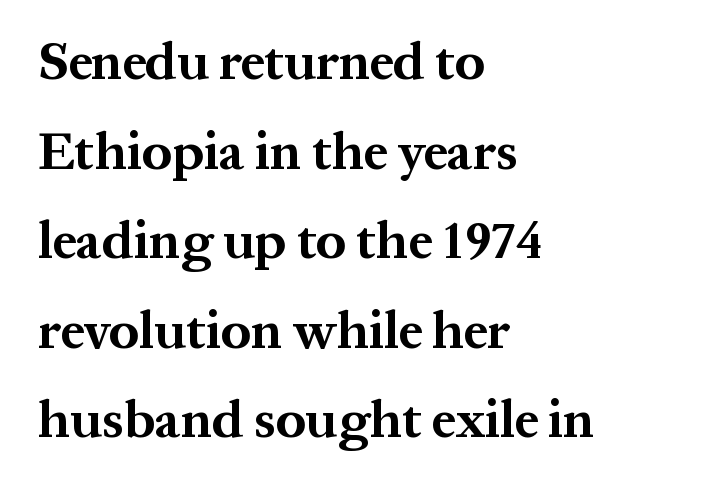
No italicization has been applied; the sample stays upright. Look at the bottom of the vertical strokes: they flare into serifs here. One glance says typical: line gaps are just what's usual. Caption: standard tracking, unaltered.
